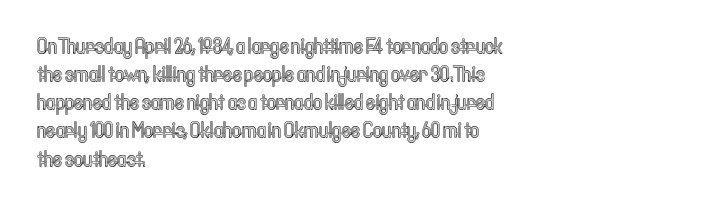
Q: Is the text italic (slanted)? A: No, it is upright.
Q: Is the text underlined? A: No.
Q: How is the paragraph aligned? A: Left-aligned.
Q: Is the spacing between letters normal or unusually wide? A: Normal.
Q: Is the spacing between lines tight, normal or loose? A: Normal.
